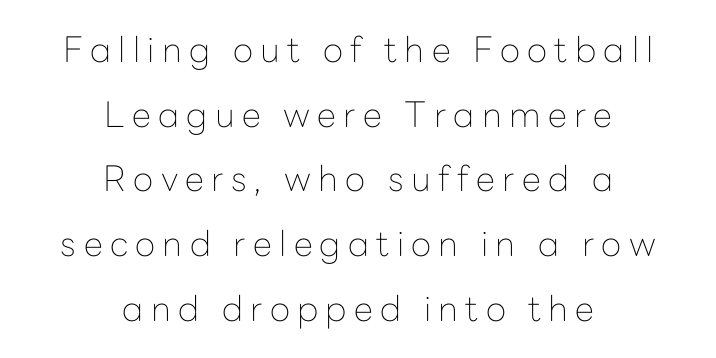
The image shows 35 px thin sans-serif type, upright; set centered, line spacing 1.85x, unusually wide letter spacing (+0.21 em), not underlined; low stroke contrast and a medium x-height.
